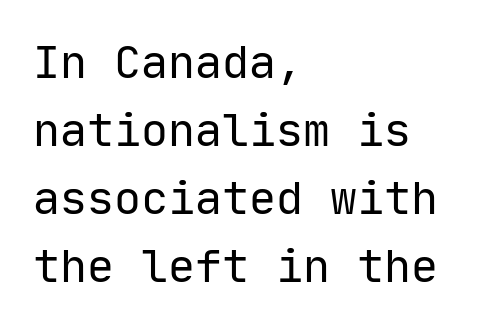
The image shows 45 px regular-weight sans-serif type, upright, monospaced; set left-aligned, normal line spacing (1.51x), normal letter spacing, not underlined; low stroke contrast and a medium x-height.
